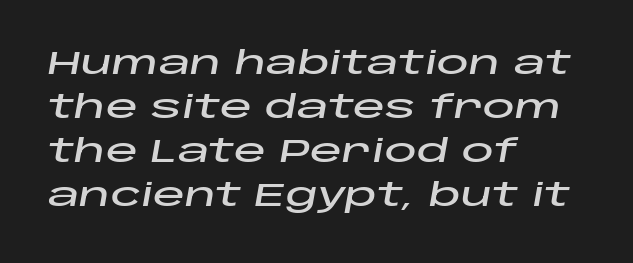
{"italic": "yes", "lean": "right", "slant_degrees": 10, "width": "wide", "stroke_contrast": "low", "x_height": "large", "monospaced": "no", "underline": "no", "align": "left", "line_spacing": "normal", "line_spacing_ratio": 1.38, "letter_spacing": "normal", "letter_spacing_em": 0.0, "glyph_px": 32}
